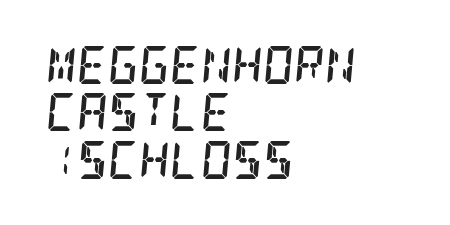
The image shows 38 px semibold, condensed serif type, italic (leaning right); set left-aligned, normal line spacing (1.25x), normal letter spacing, not underlined; low stroke contrast and a large x-height.
